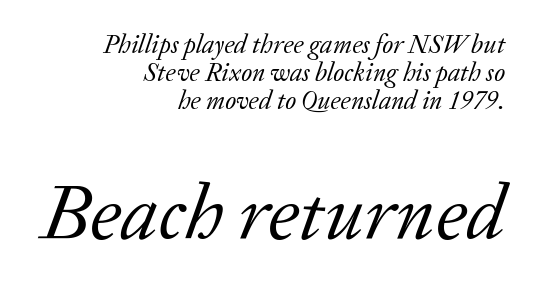
The passage shown has conventional tracking throughout. Does the copy run flush right? Yes — the right margin is perfectly even. If you squint, the bottom block still reads clearly — it's the larger of the two. Descenders are the only things crossing below the line. Weight: in the light-to-regular range.
